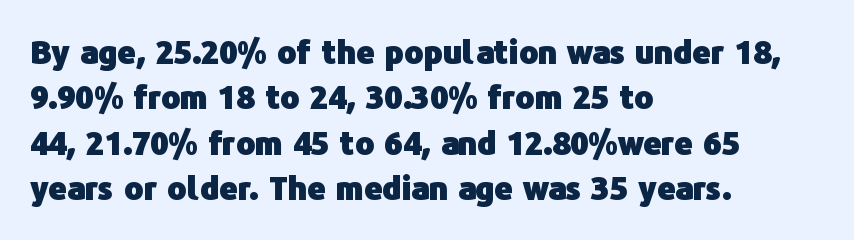
Q: Is the text bold? A: Yes.
Q: Is the text italic (slanted)? A: No, it is upright.
Q: Is the typeface a serif or a sans-serif typeface? A: Sans-serif.
Q: Is the text underlined? A: No.
Q: How is the paragraph aligned? A: Left-aligned.
Q: Is the spacing between letters normal or unusually wide? A: Normal.
Q: Is the spacing between lines tight, normal or loose? A: Normal.
Q: Width (condensed, normal, or wide)? A: Normal.
Q: Stroke contrast? A: Low.
Q: x-height? A: Medium.
Q: Monospaced? A: No.
